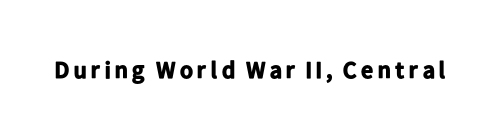
The image shows 24 px bold type, upright; set not underlined.
